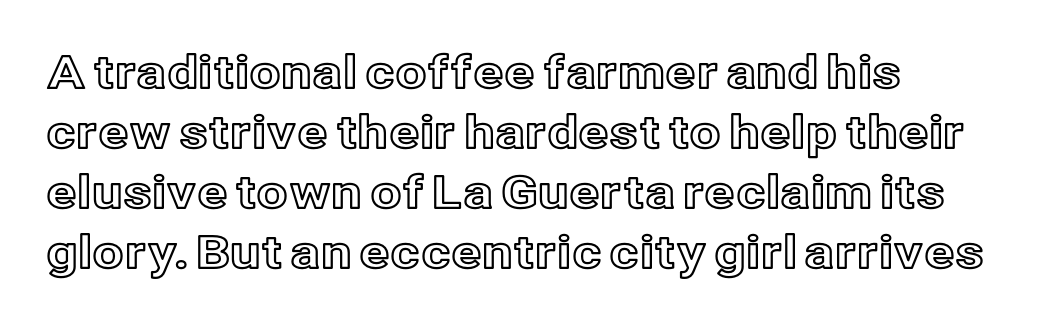
The image shows 45 px text type, upright; set normal line spacing (1.33x), normal letter spacing, not underlined; a medium x-height.
